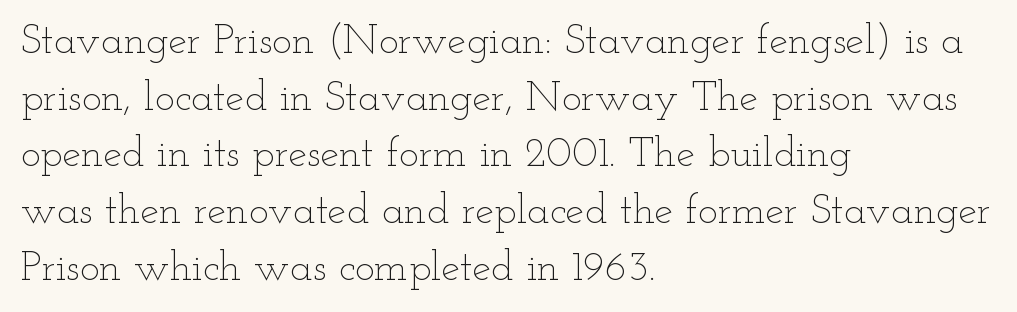
The image shows 42 px thin, wide type, upright; set left-aligned, normal line spacing (1.35x), normal letter spacing, not underlined; low stroke contrast and a small x-height.
